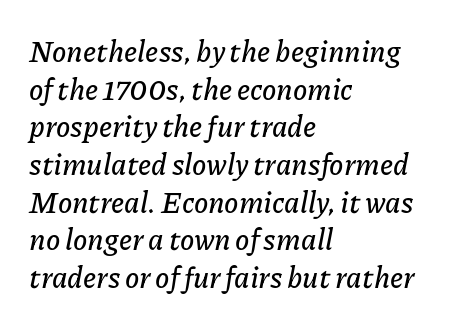
The image shows 29 px text type, italic (leaning right); set left-aligned, normal line spacing (1.3x), normal letter spacing, not underlined; low stroke contrast and a medium x-height.
